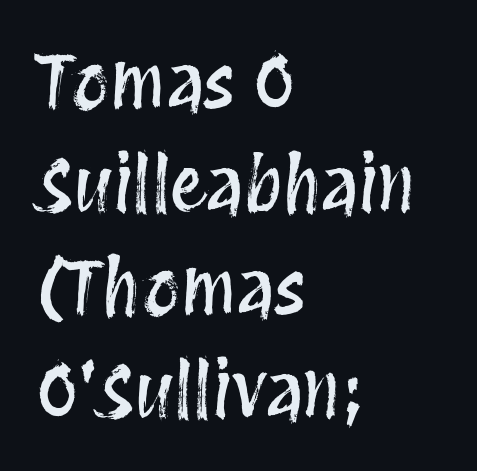
The passage shown is not underscored anywhere. Characters remain perfectly vertical along every line. Summary of vertical rhythm: regular, with standard interline spacing. The gaps between neighbouring characters are ordinary and unremarkable. Proportional: the letters do not fall into vertical columns.
